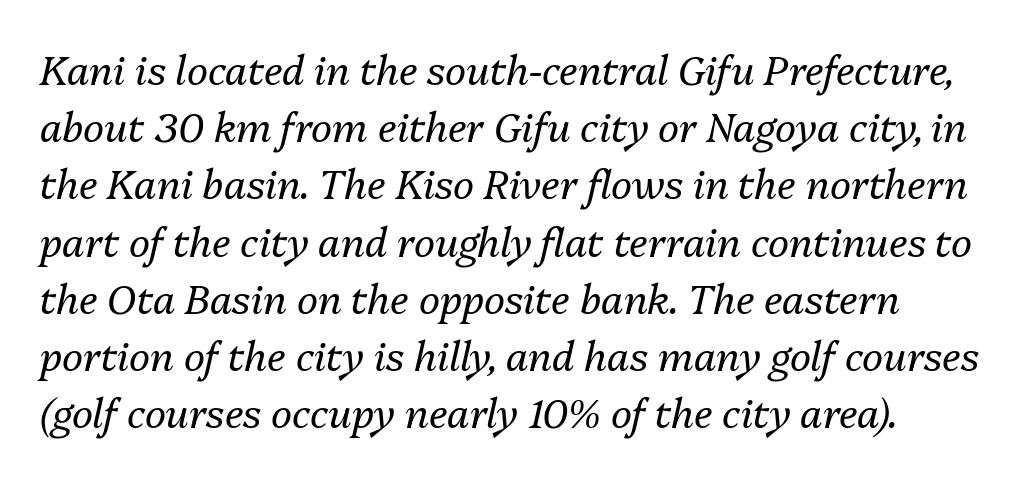
{"italic": "yes", "lean": "right", "slant_degrees": 13, "bold": "no", "weight": "regular", "width": "normal", "stroke_contrast": "medium", "x_height": "medium", "monospaced": "no", "underline": "no", "line_spacing": "normal", "line_spacing_ratio": 1.43, "letter_spacing": "normal", "letter_spacing_em": 0.0, "glyph_px": 40}
